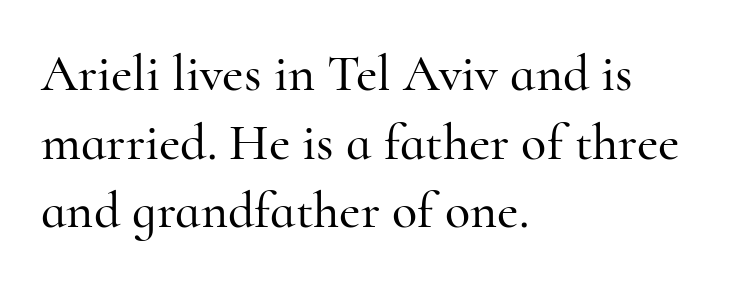
{"serif": "yes", "italic": "no", "width": "normal", "stroke_contrast": "high", "x_height": "small", "monospaced": "no", "underline": "no", "align": "left", "line_spacing": "normal", "line_spacing_ratio": 1.32, "letter_spacing": "normal", "letter_spacing_em": 0.0, "glyph_px": 52}
